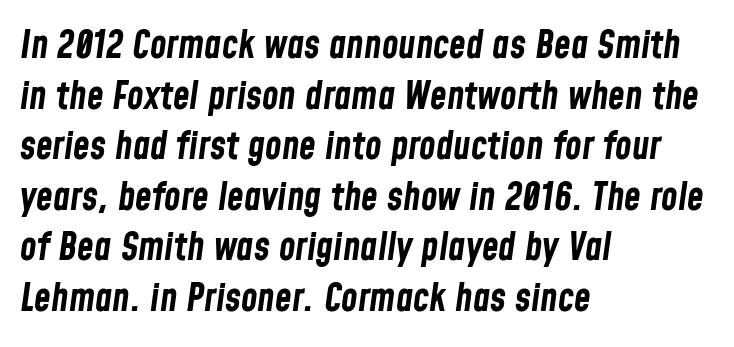
Q: Is the text bold? A: Yes.
Q: Is the text italic (slanted)? A: Yes, it leans right by about 8 degrees.
Q: Is the text underlined? A: No.
Q: How is the paragraph aligned? A: Left-aligned.
Q: Is the spacing between letters normal or unusually wide? A: Normal.
Q: Is the spacing between lines tight, normal or loose? A: Normal.
Q: Width (condensed, normal, or wide)? A: Condensed.
Q: Stroke contrast? A: Low.
Q: x-height? A: Medium.
Q: Monospaced? A: No.
